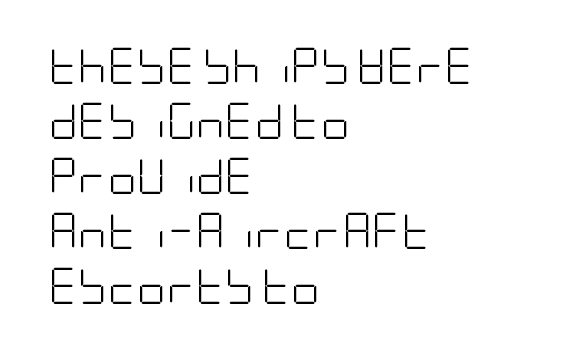
The horizontal fit of the characters is conventional and even. Weight class: somewhere from thin through regular. Quick note: underline off. Nope, not italic — everything's standing straight. Is this a sans? Yes — the strokes have no serifs.
